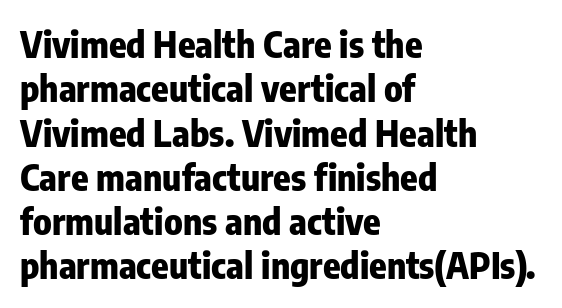
The image shows 36 px heavy, condensed sans-serif type, upright; set left-aligned, line spacing 1.23x, normal letter spacing, not underlined; low stroke contrast and a medium x-height.
